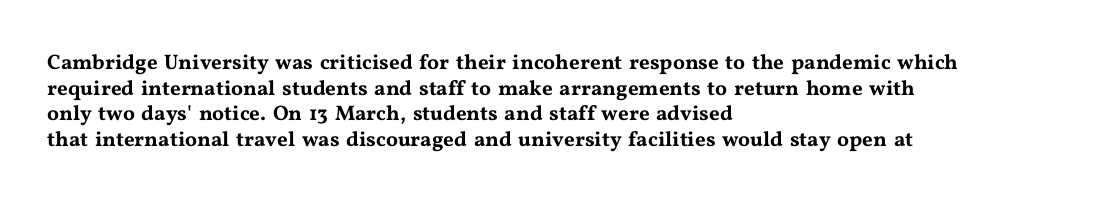
Line beginnings align vertically; line endings do not. Posture: vertical. A typesetter would call this zero additional tracking. The baseline area is clear.
